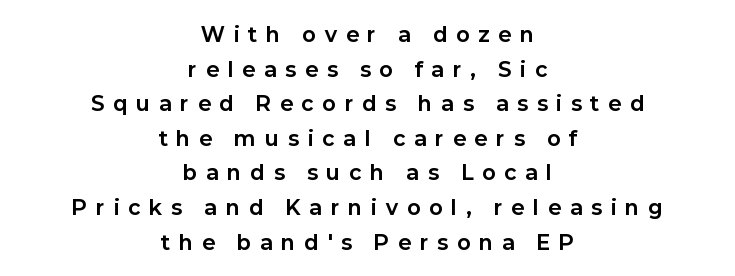
{"italic": "no", "bold": "yes", "underline": "no", "align": "center", "line_spacing_ratio": 1.73, "letter_spacing": "wide", "letter_spacing_em": 0.45, "glyph_px": 20}
